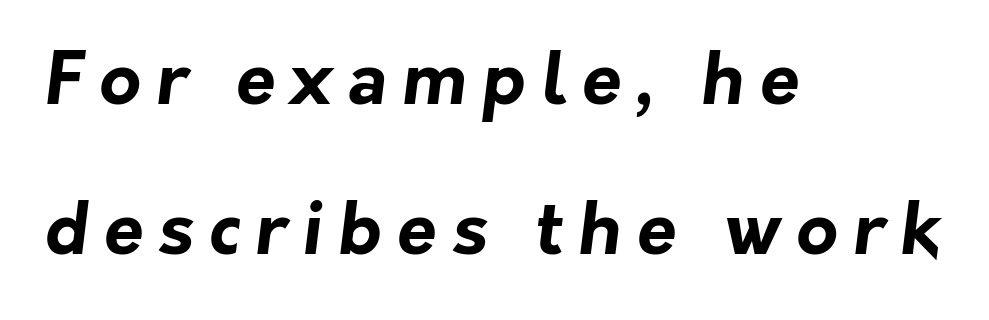
The face used here has the dense, thick strokes of a bold. This rendering uses left alignment, leaving the right contour irregular. The space beneath each line is pristine and unruled. The letters carry no serifs — their stems end cleanly without finishing strokes.
